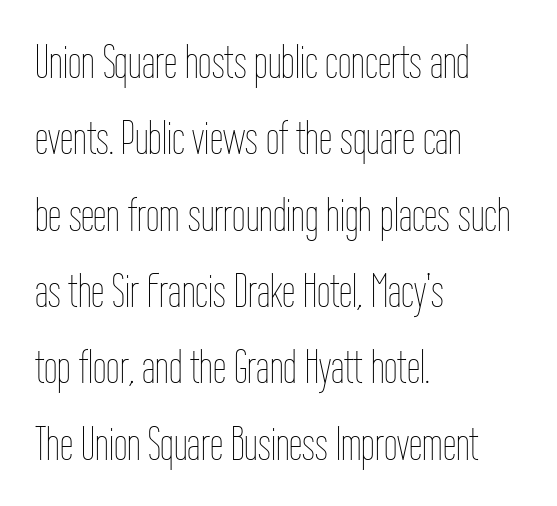
The image shows 48 px thin, condensed type, upright; set left-aligned, normal line spacing (1.59x), normal letter spacing, not underlined; low stroke contrast and a medium x-height.
